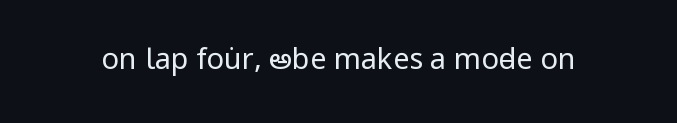
The image shows 29 px regular-weight, condensed sans-serif type, upright; set normal letter spacing, not underlined; low stroke contrast and a large x-height.
